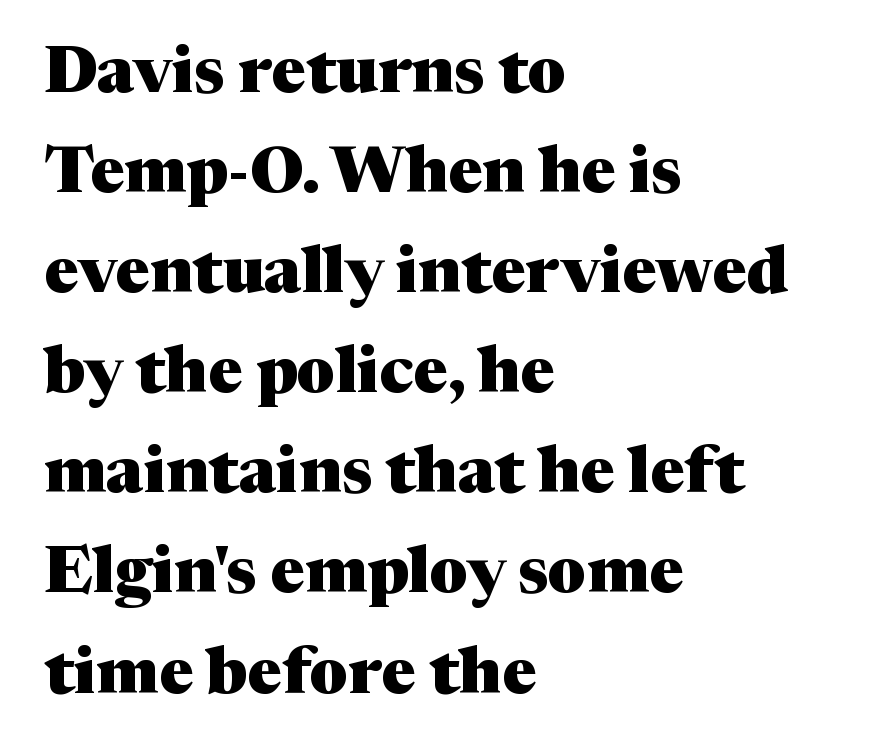
The image shows 65 px heavy serif type, upright; set left-aligned, normal line spacing (1.54x), normal letter spacing, not underlined; medium stroke contrast and a medium x-height.
